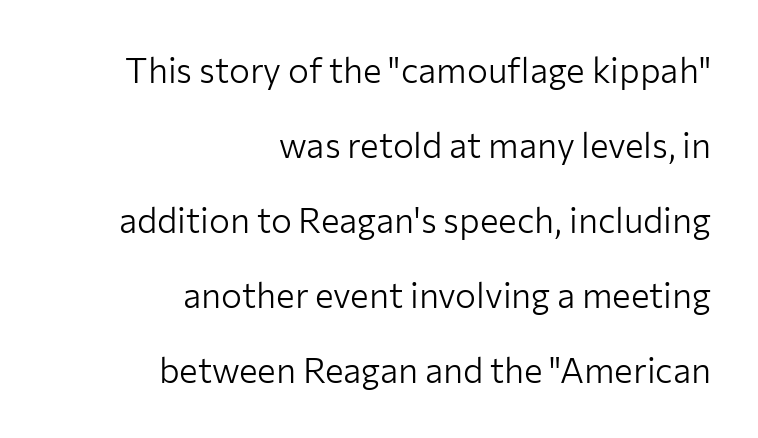
Q: Is the text bold? A: No.
Q: Is the text italic (slanted)? A: No, it is upright.
Q: Is the typeface a serif or a sans-serif typeface? A: Sans-serif.
Q: Is the text underlined? A: No.
Q: How is the paragraph aligned? A: Right-aligned.
Q: Is the spacing between letters normal or unusually wide? A: Normal.
Q: Is the spacing between lines tight, normal or loose? A: Loose.
Q: Width (condensed, normal, or wide)? A: Normal.
Q: Stroke contrast? A: Low.
Q: x-height? A: Medium.
Q: Monospaced? A: No.
